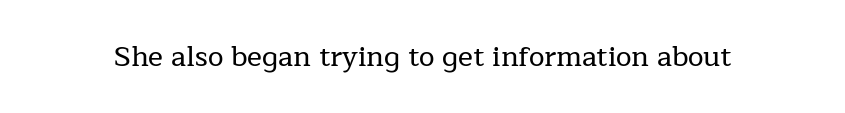
The baseline area is clear. These lines are composed in type with serifs. The letters stand straight up with perfectly vertical stems. Tracking value appears to be zero — textbook default spacing. The rendering uses natural spacing where letterforms have individual widths.
